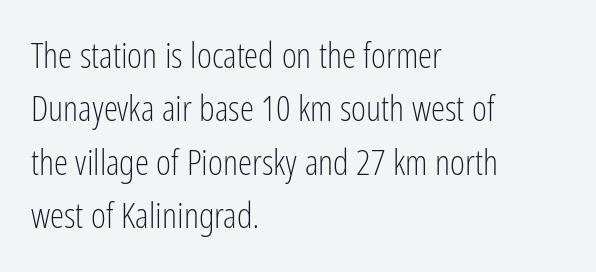
{"serif": "no", "italic": "no", "bold": "no", "weight": "light", "width": "condensed", "stroke_contrast": "low", "x_height": "medium", "monospaced": "no", "underline": "no", "align": "left", "line_spacing": "normal", "line_spacing_ratio": 1.48, "letter_spacing": "normal", "letter_spacing_em": 0.0, "glyph_px": 36}
